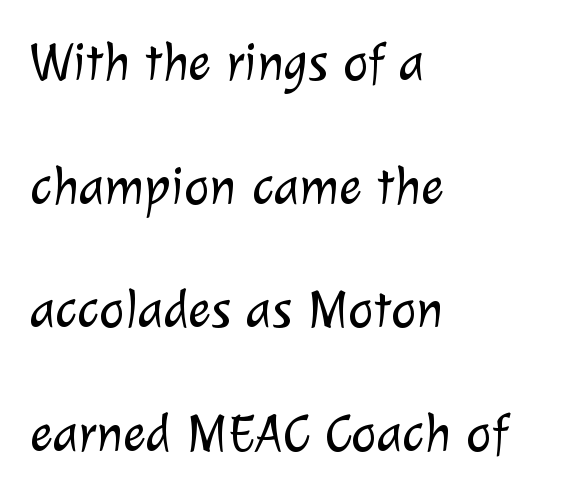
Q: Is the text bold? A: No.
Q: Is the typeface a serif or a sans-serif typeface? A: Sans-serif.
Q: Is the text underlined? A: No.
Q: How is the paragraph aligned? A: Left-aligned.
Q: Is the spacing between letters normal or unusually wide? A: Normal.
Q: Is the spacing between lines tight, normal or loose? A: Loose.
Q: Width (condensed, normal, or wide)? A: Normal.
Q: Stroke contrast? A: Low.
Q: x-height? A: Medium.
Q: Monospaced? A: No.
